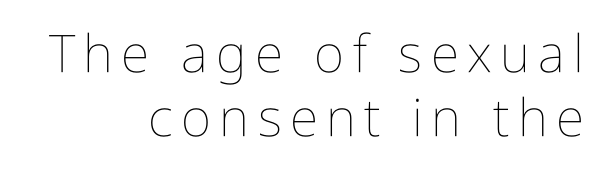
The image shows 52 px thin, condensed type, upright; set right-aligned, line spacing 1.24x, not underlined; low stroke contrast and a medium x-height.
